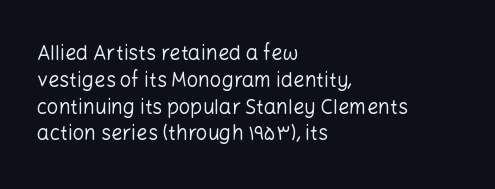
{"italic": "no", "bold": "no", "underline": "no", "align": "left", "line_spacing": "normal", "line_spacing_ratio": 1.34, "letter_spacing": "normal", "letter_spacing_em": 0.0, "glyph_px": 20}
